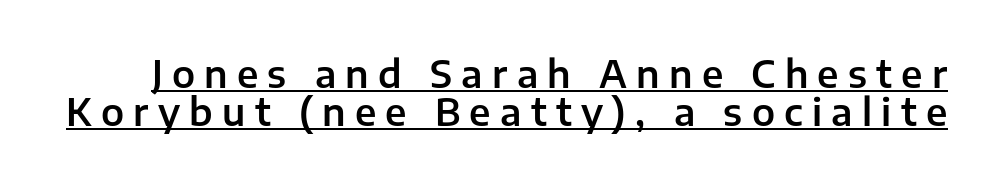
Q: Is the text italic (slanted)? A: No, it is upright.
Q: Is the typeface a serif or a sans-serif typeface? A: Sans-serif.
Q: Is the text underlined? A: Yes.
Q: Is the spacing between letters normal or unusually wide? A: Unusually wide.
Q: Is the spacing between lines tight, normal or loose? A: Tight.
Q: Width (condensed, normal, or wide)? A: Normal.
Q: Stroke contrast? A: Low.
Q: x-height? A: Medium.
Q: Monospaced? A: No.
